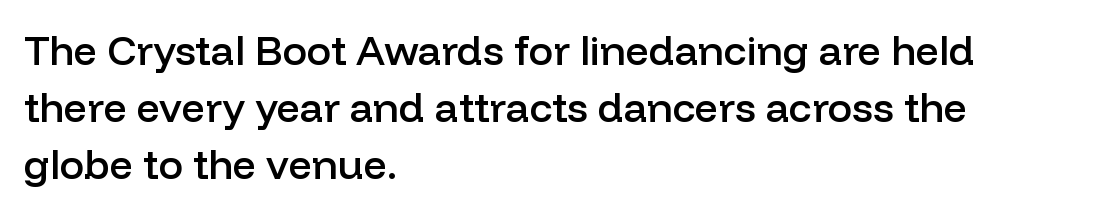
Q: Is the text bold? A: Semi-bold.
Q: Is the text italic (slanted)? A: No, it is upright.
Q: Is the typeface a serif or a sans-serif typeface? A: Sans-serif.
Q: Is the text underlined? A: No.
Q: How is the paragraph aligned? A: Left-aligned.
Q: Is the spacing between letters normal or unusually wide? A: Normal.
Q: Is the spacing between lines tight, normal or loose? A: Normal.
Q: Width (condensed, normal, or wide)? A: Normal.
Q: Stroke contrast? A: Low.
Q: x-height? A: Medium.
Q: Monospaced? A: No.
